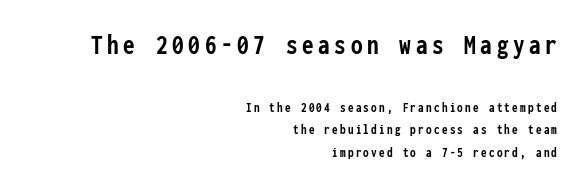
Strong, thick strokes mark this as bold type. The letters march in equal steps, a hallmark of fixed-pitch type. Any mark beneath the type? The region is blank. Quick note: interline space is typical. The paragraph has a hard right edge and a soft left edge. The font family rendered here belongs to the sans-serif group.
